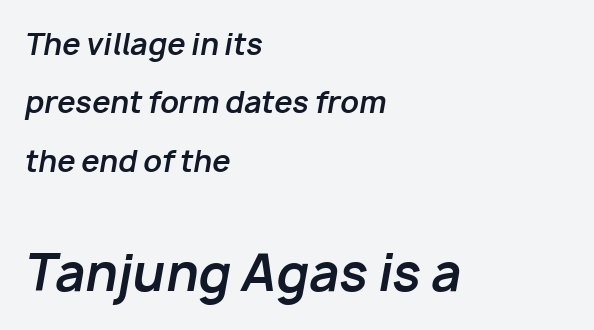
{"italic": "yes", "lean": "right", "slant_degrees": 10, "bold": "yes", "weight": "bold", "width": "normal", "stroke_contrast": "low", "x_height": "medium", "monospaced": "no", "underline": "no", "align": "left", "line_spacing": "loose", "line_spacing_ratio": 2.01, "letter_spacing": "normal", "letter_spacing_em": 0.0, "larger_block": "second", "size_ratio": 1.72, "glyph_px": 50}
